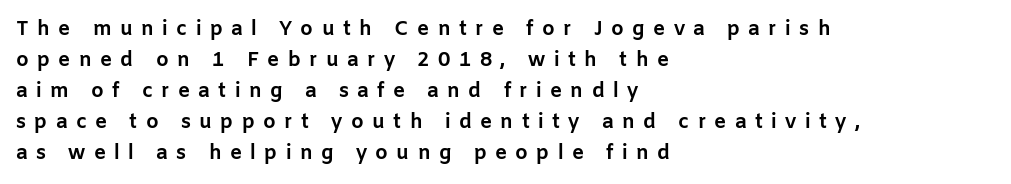
Designer's note — italics off, roman on. The typesetting leans heavy: a genuine bold. Each row of text sits above clean, open space. These lines sit exactly where default settings would place them.
